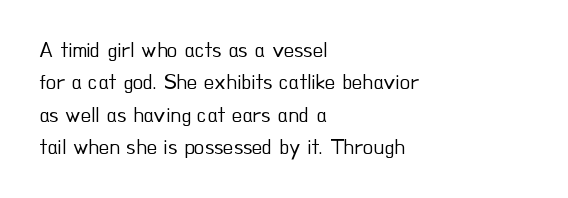
Q: Is the text bold? A: No.
Q: Is the text italic (slanted)? A: No, it is upright.
Q: Is the text underlined? A: No.
Q: How is the paragraph aligned? A: Left-aligned.
Q: Is the spacing between letters normal or unusually wide? A: Normal.
Q: Is the spacing between lines tight, normal or loose? A: Normal.
